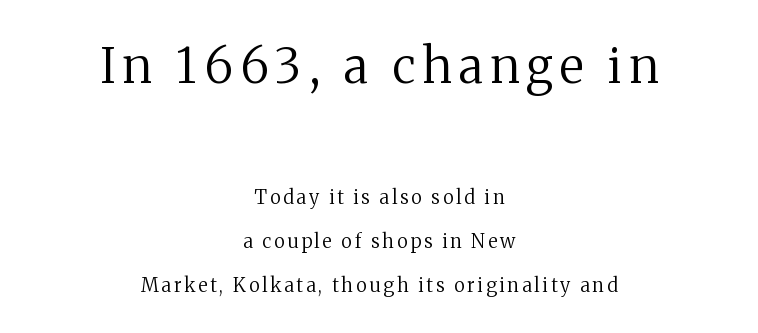
{"serif": "yes", "italic": "no", "bold": "no", "weight": "regular", "width": "normal", "stroke_contrast": "medium", "x_height": "medium", "monospaced": "no", "underline": "no", "align": "center", "line_spacing": "loose", "line_spacing_ratio": 2.32, "larger_block": "first", "size_ratio": 2.53, "glyph_px": 48}
